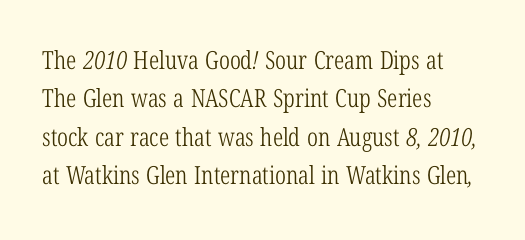
Q: Is the text bold? A: No.
Q: Is the text underlined? A: No.
Q: How is the paragraph aligned? A: Left-aligned.
Q: Is the spacing between letters normal or unusually wide? A: Normal.
Q: Is the spacing between lines tight, normal or loose? A: Normal.
